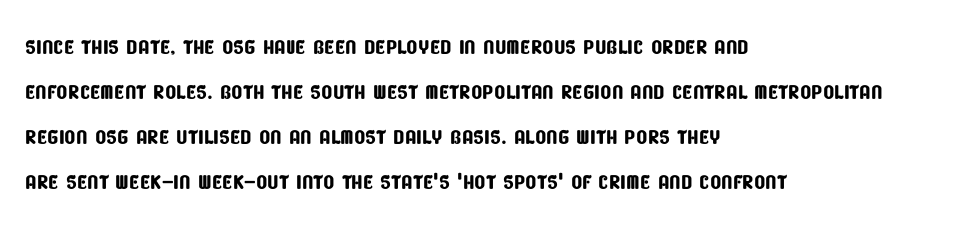
Q: Is the typeface a serif or a sans-serif typeface? A: Sans-serif.
Q: Is the text underlined? A: No.
Q: How is the paragraph aligned? A: Left-aligned.
Q: Is the spacing between letters normal or unusually wide? A: Normal.
Q: Is the spacing between lines tight, normal or loose? A: Normal.
Q: Width (condensed, normal, or wide)? A: Condensed.
Q: Stroke contrast? A: Low.
Q: x-height? A: Large.
Q: Monospaced? A: No.
